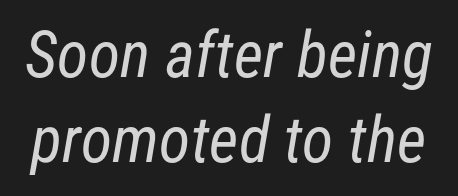
The font is comparable to plain body text, perhaps lighter. Type without underlining. Rows of type keep a routine distance in the vertical direction. Characters follow at the spacing the type designer built in. Observe the absence of serifs on each vertical stroke in this sample.
